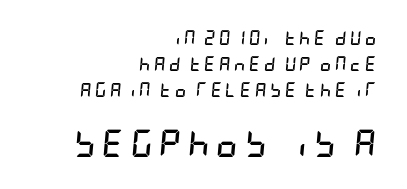
The image shows 27 px bold type, italic (leaning right); set right-aligned, line spacing 1.85x, unusually wide letter spacing (+0.24 em), not underlined; the second (bottom) block is 1.93x larger.
